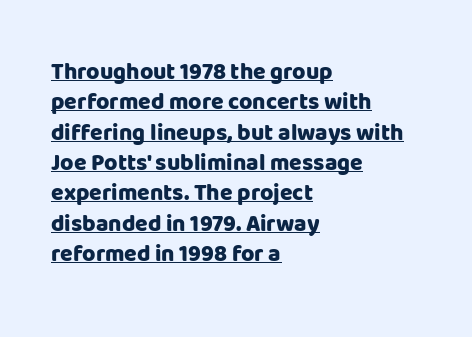
This sample carries an underscore along the baseline area. How are the letters spaced? Ordinarily, with no added tracking. The letters are bold, with thick, heavy strokes. Quick note: interline space is typical. Compared with a centered layout, this one pins lines to the left instead.
